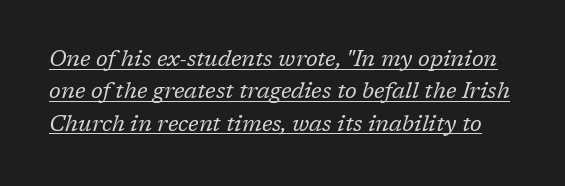
The image shows 22 px text type, italic (leaning right); set normal line spacing (1.47x), normal letter spacing, underlined.
